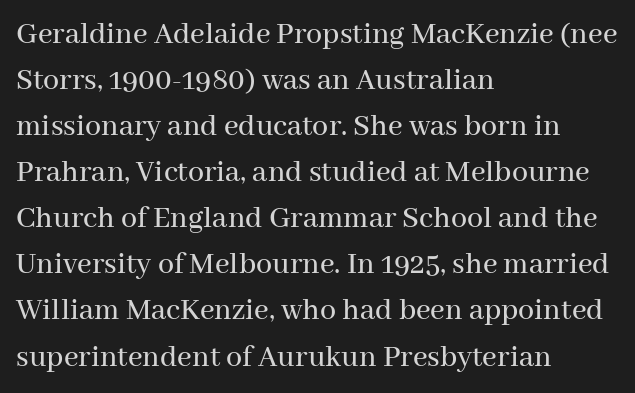
Q: Is the text italic (slanted)? A: No, it is upright.
Q: Is the typeface a serif or a sans-serif typeface? A: Serif.
Q: Is the text underlined? A: No.
Q: How is the paragraph aligned? A: Left-aligned.
Q: Is the spacing between letters normal or unusually wide? A: Normal.
Q: Is the spacing between lines tight, normal or loose? A: Normal.
Q: Width (condensed, normal, or wide)? A: Normal.
Q: Stroke contrast? A: Medium.
Q: x-height? A: Medium.
Q: Monospaced? A: No.
